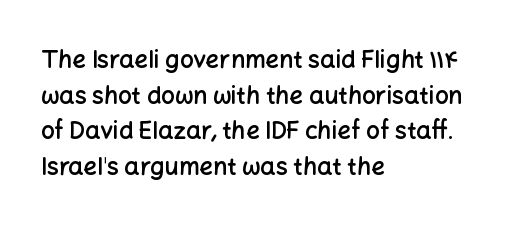
A semibold gives these letters moderate extra thickness, short of bold. Line spacing here is normal. Short note: letters normally spaced. Designer's note — italics off, roman on. A clean baseline with only descenders dipping below it. Line beginnings align vertically; line endings do not.
